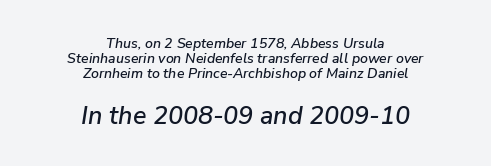
The image shows 25 px text type, italic (leaning right); set centered, tight line spacing (1.07x), normal letter spacing, not underlined; the second (bottom) block is 1.79x larger.
